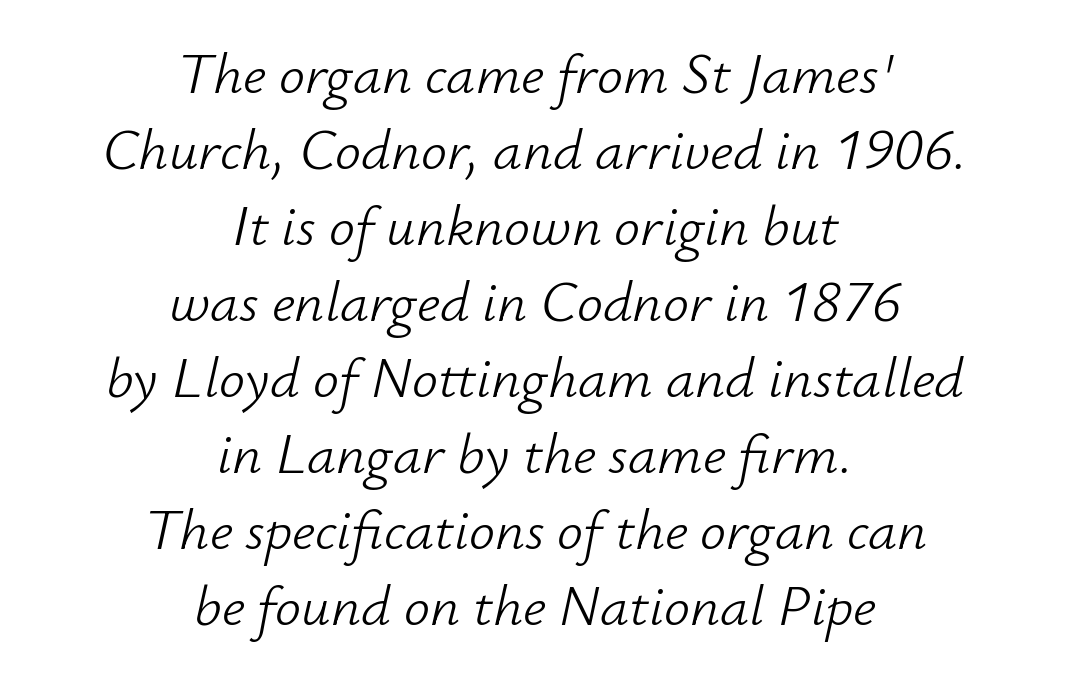
{"italic": "yes", "lean": "right", "slant_degrees": 12, "bold": "no", "weight": "light", "width": "normal", "stroke_contrast": "low", "x_height": "small", "monospaced": "no", "underline": "no", "align": "center", "line_spacing": "normal", "line_spacing_ratio": 1.31, "letter_spacing": "normal", "letter_spacing_em": 0.0, "glyph_px": 58}
